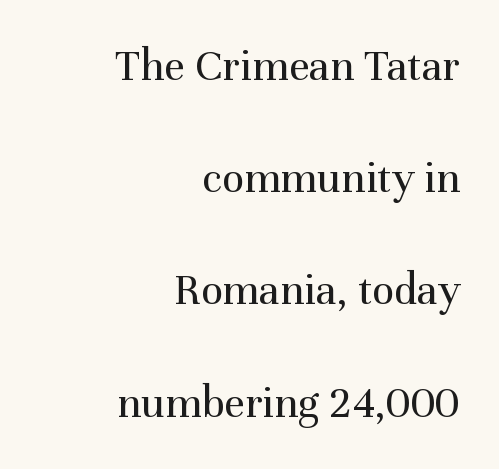
{"serif": "yes", "italic": "no", "bold": "no", "weight": "regular", "width": "normal", "stroke_contrast": "medium", "x_height": "medium", "monospaced": "no", "underline": "no", "align": "right", "line_spacing": "loose", "line_spacing_ratio": 2.44, "letter_spacing": "normal", "letter_spacing_em": 0.0, "glyph_px": 46}
